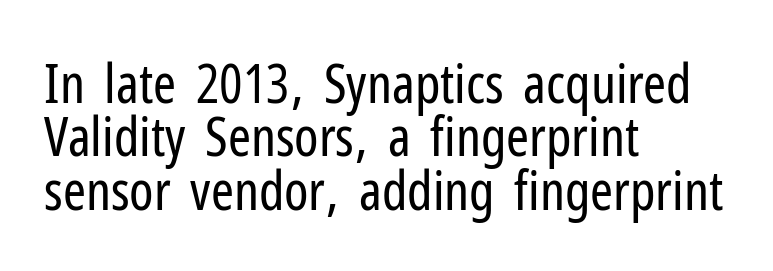
{"serif": "no", "italic": "no", "bold": "no", "weight": "regular", "width": "condensed", "stroke_contrast": "low", "x_height": "medium", "monospaced": "no", "underline": "no", "align": "left", "line_spacing": "tight", "line_spacing_ratio": 0.97, "letter_spacing": "normal", "letter_spacing_em": 0.0, "glyph_px": 55}
